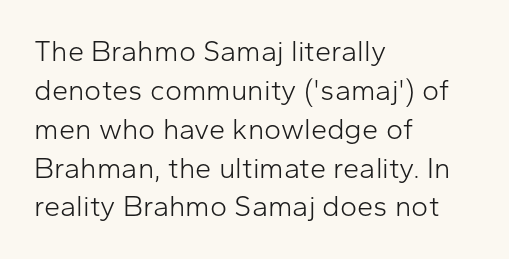
In terms of letterform style, serifs are entirely absent. Is the type heavy? It reads as light-to-regular instead. Italic: no, the glyphs are upright roman. How are the letters spaced? Ordinarily, with no added tracking. The designer left line spacing at the default. The foot of each line stays bare and open.
